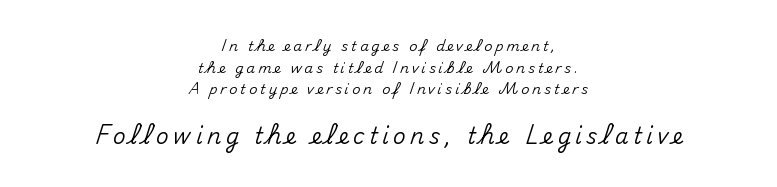
Leading: standard. The rendering inserts visible extra space after every character. Type size steps up from the first block to the second. In CSS terms this would be text-align: center. The gap between lines stays unmarked.
